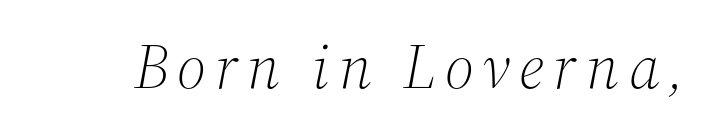
The font sits on the lighter half of the weight spectrum, regular included. Yep, those are serifs on the letters. Note the varied advance widths — an 'i' is clearly narrower than an 'm'. Descenders are the only things crossing below the line. The whole block is typeset with a tilt.
